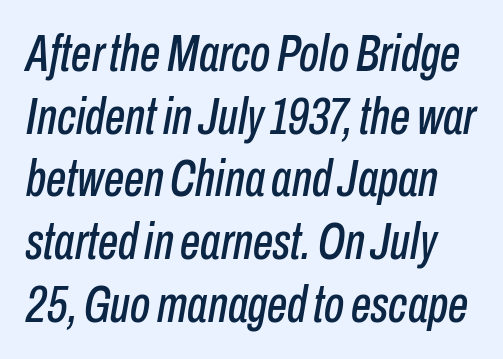
Q: Is the text italic (slanted)? A: Yes, it leans right by about 10 degrees.
Q: Is the text underlined? A: No.
Q: Is the spacing between letters normal or unusually wide? A: Normal.
Q: Width (condensed, normal, or wide)? A: Condensed.
Q: Stroke contrast? A: Low.
Q: x-height? A: Medium.
Q: Monospaced? A: No.
